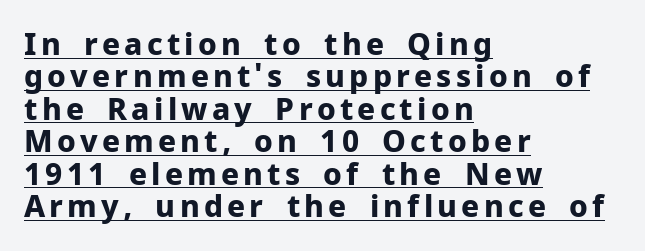
The image shows 30 px bold sans-serif type, upright; set left-aligned, tight line spacing (1.08x), underlined; low stroke contrast and a medium x-height.
